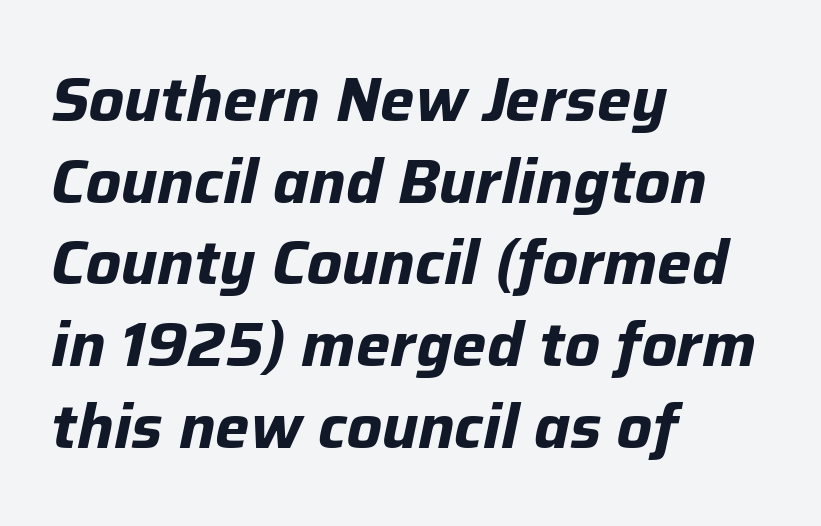
{"italic": "yes", "lean": "right", "slant_degrees": 12, "bold": "yes", "weight": "bold", "width": "normal", "stroke_contrast": "low", "x_height": "medium", "monospaced": "no", "underline": "no", "align": "left", "line_spacing": "normal", "line_spacing_ratio": 1.34, "letter_spacing": "normal", "letter_spacing_em": 0.0, "glyph_px": 61}
